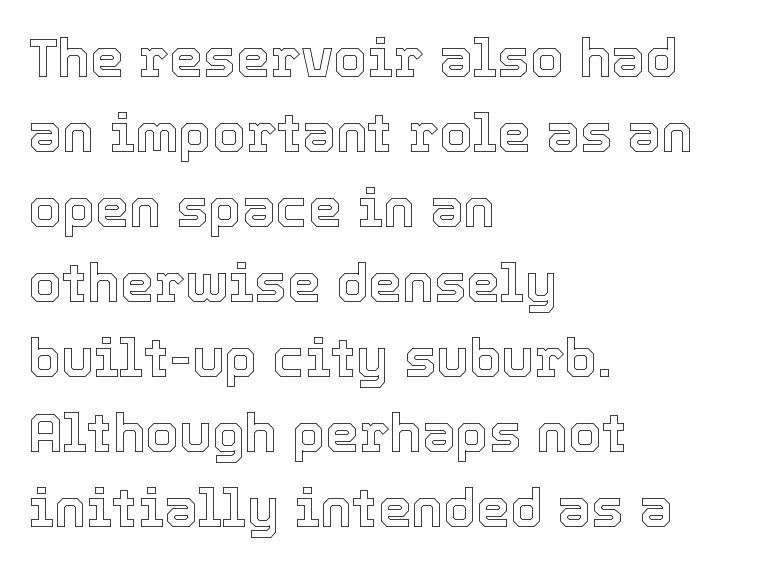
The image shows 54 px text type, upright; set left-aligned, normal line spacing (1.39x), normal letter spacing, not underlined; a medium x-height.
